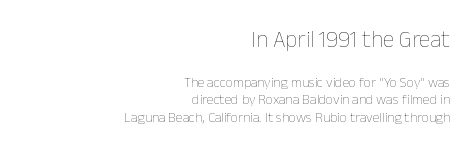
{"italic": "no", "bold": "no", "underline": "no", "align": "right", "line_spacing": "normal", "line_spacing_ratio": 1.27, "letter_spacing": "normal", "letter_spacing_em": 0.0, "larger_block": "first", "size_ratio": 1.64, "glyph_px": 23}
